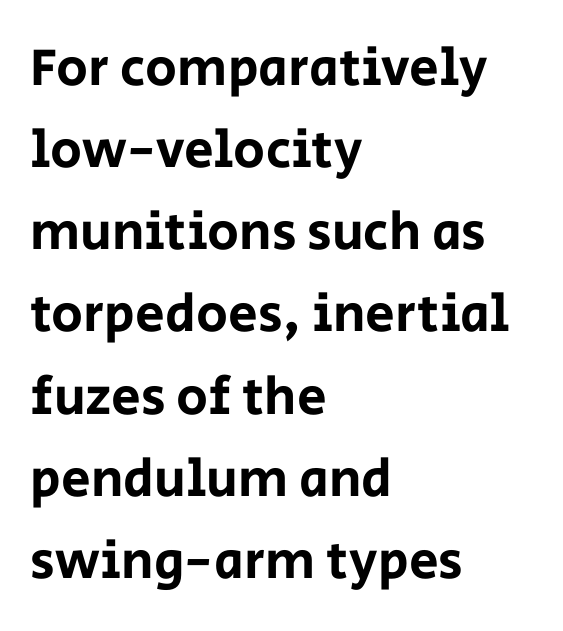
{"serif": "no", "italic": "no", "width": "normal", "stroke_contrast": "low", "x_height": "large", "monospaced": "no", "underline": "no", "align": "left", "line_spacing": "normal", "line_spacing_ratio": 1.55, "letter_spacing": "normal", "letter_spacing_em": 0.0, "glyph_px": 53}
